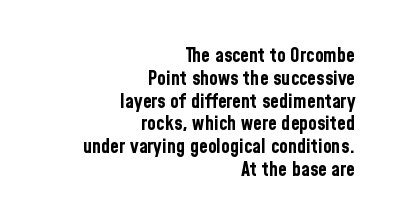
{"italic": "no", "bold": "yes", "underline": "no", "align": "right", "line_spacing": "tight", "line_spacing_ratio": 1.14, "letter_spacing": "normal", "letter_spacing_em": 0.0, "glyph_px": 20}
